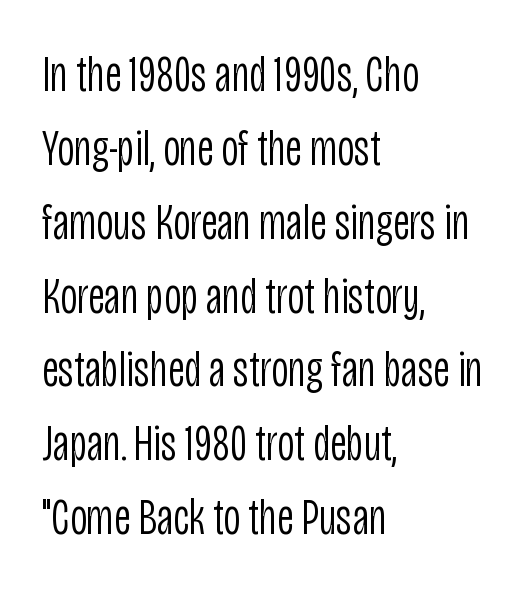
Underlining? Definitely not there. The rendering shows plain stroke endings on the letterforms — a sans-serif design. Every character sits straight up, as roman type does. The rag falls on the right side of this text block.
